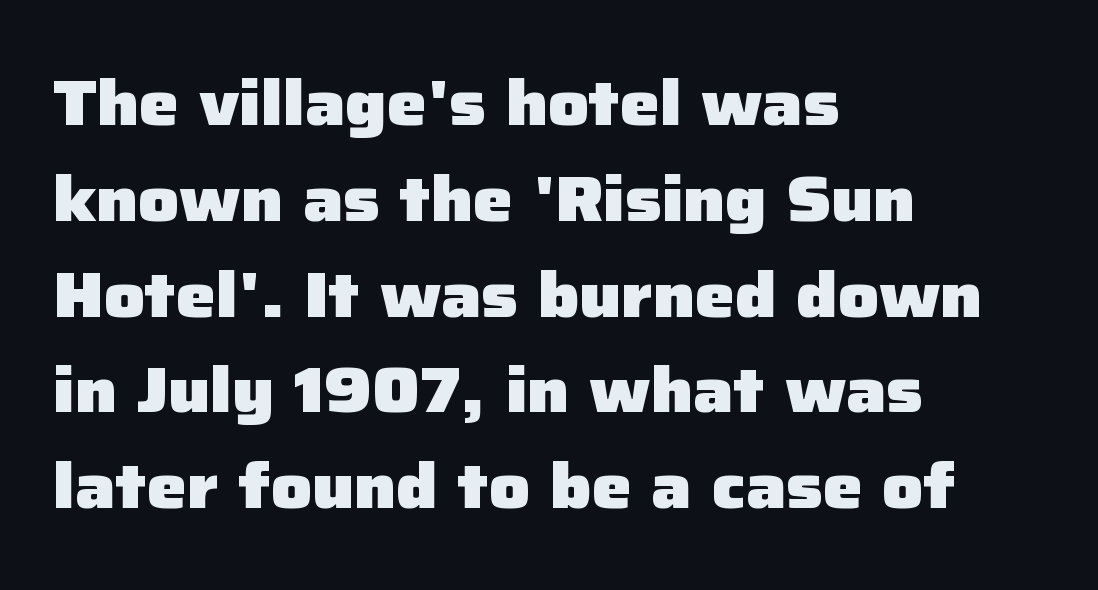
This sample has the flowing, uneven cadence of proportional lettering. Successive baselines arrive at the customary interval. This rendering employs a face without finishing strokes, i.e., a sans-serif. When letters stand straight like this, we call the style roman or upright. Default kerning and tracking; the words read as compact shapes.
